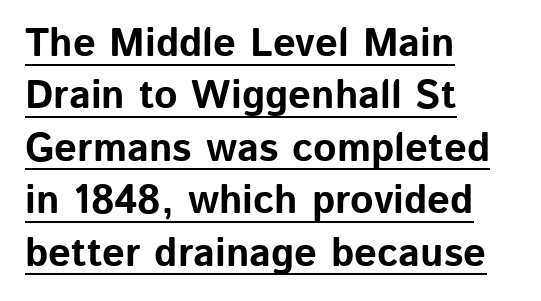
{"serif": "no", "italic": "no", "bold": "yes", "weight": "bold", "width": "normal", "stroke_contrast": "low", "x_height": "medium", "monospaced": "no", "underline": "yes", "align": "left", "line_spacing": "normal", "line_spacing_ratio": 1.31, "letter_spacing": "normal", "letter_spacing_em": 0.0, "glyph_px": 40}
